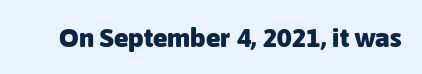
What stands out about the letter spacing? Nothing — it is the standard amount. No italicization has been applied; the sample stays upright. The gap between lines stays unmarked. Thick stems and heavy bowls — unmistakably bold.
